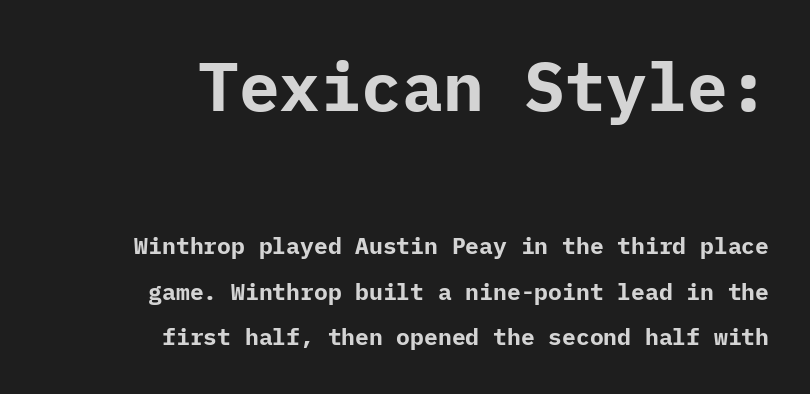
Q: Is the text bold? A: Yes.
Q: Is the text italic (slanted)? A: No, it is upright.
Q: Is the typeface a serif or a sans-serif typeface? A: Sans-serif.
Q: Is the text underlined? A: No.
Q: How is the paragraph aligned? A: Right-aligned.
Q: Is the spacing between letters normal or unusually wide? A: Normal.
Q: Is the spacing between lines tight, normal or loose? A: Loose.
Q: Which block of text is set in a larger size, the first (top) or the second (bottom)? A: The first (top) one.
Q: Width (condensed, normal, or wide)? A: Normal.
Q: Stroke contrast? A: Low.
Q: x-height? A: Medium.
